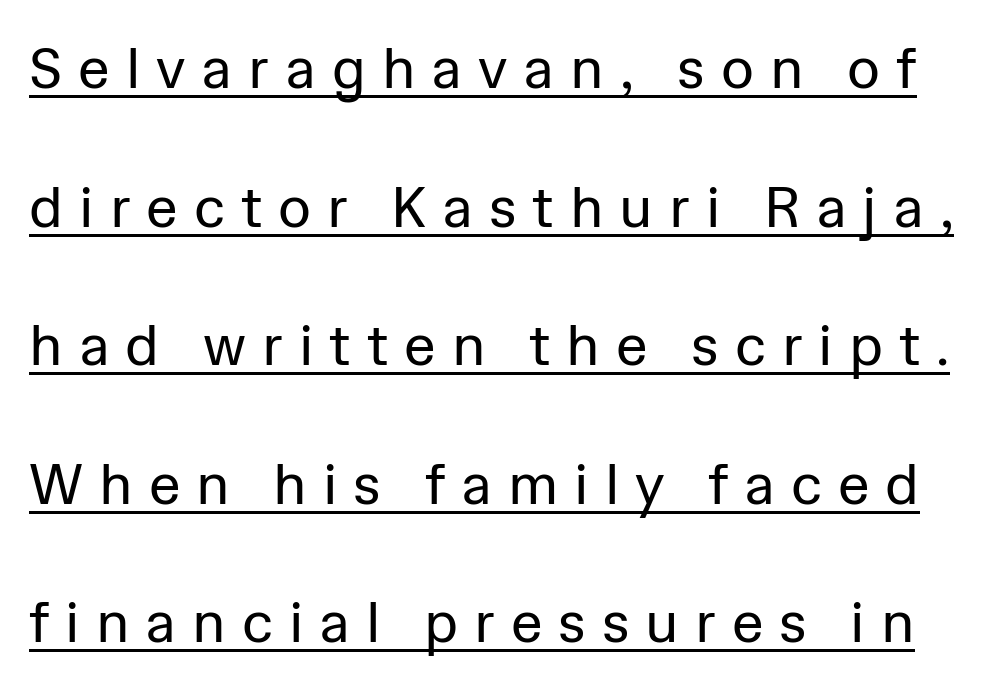
The image shows 57 px regular-weight sans-serif type, upright; set loose line spacing (2.43x), unusually wide letter spacing (+0.28 em), underlined; low stroke contrast and a medium x-height.
